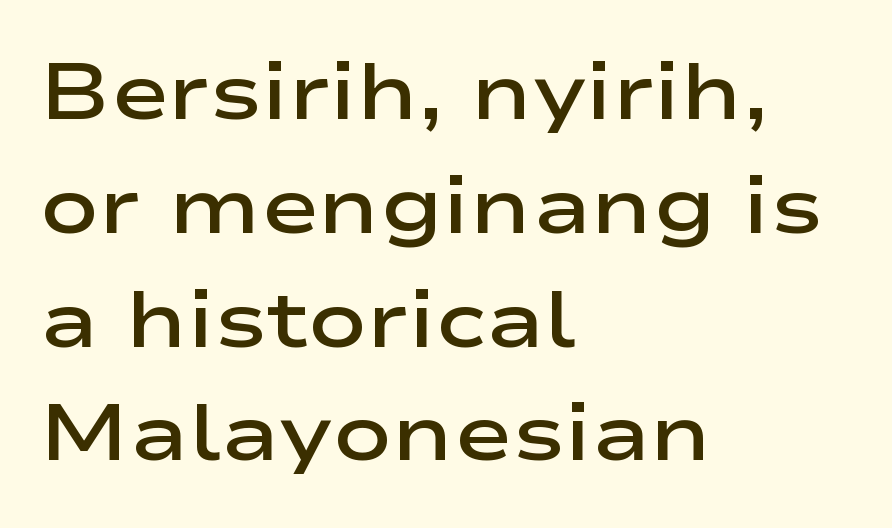
The image shows 79 px semibold, wide sans-serif type, upright; set left-aligned, normal line spacing (1.44x), normal letter spacing, not underlined; low stroke contrast and a medium x-height.
